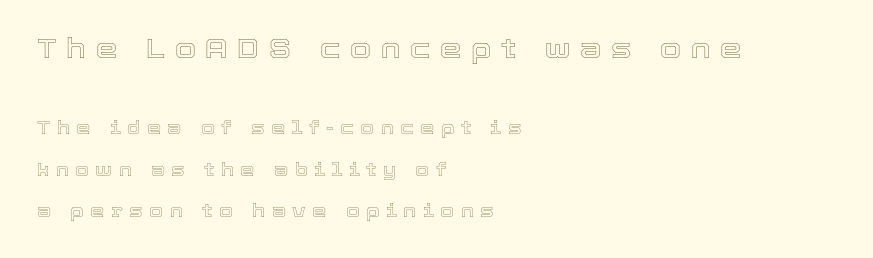
The words here are not underlined. Line spacing here is loose. Look at the glyph heights: the upper group is clearly the bigger setting. Designer's note — italics off, roman on.
